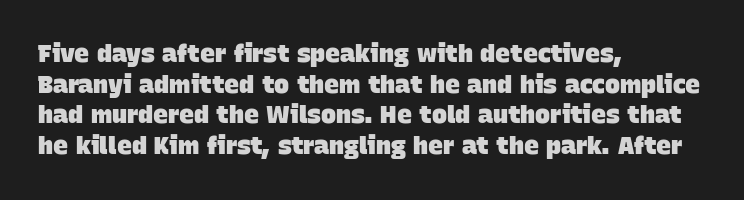
Q: Is the text bold? A: Yes.
Q: Is the text underlined? A: No.
Q: How is the paragraph aligned? A: Left-aligned.
Q: Is the spacing between letters normal or unusually wide? A: Normal.
